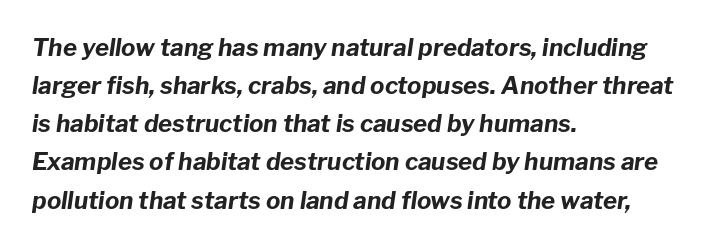
The space between consecutive lines is moderate. Weight: bold. Unmarked baselines from the first word to the last. Notice how the stems are inclined rather than vertical — that's the hallmark of italics. Letter spacing: default. The setting favours the left margin, as ordinary paragraphs usually do.
